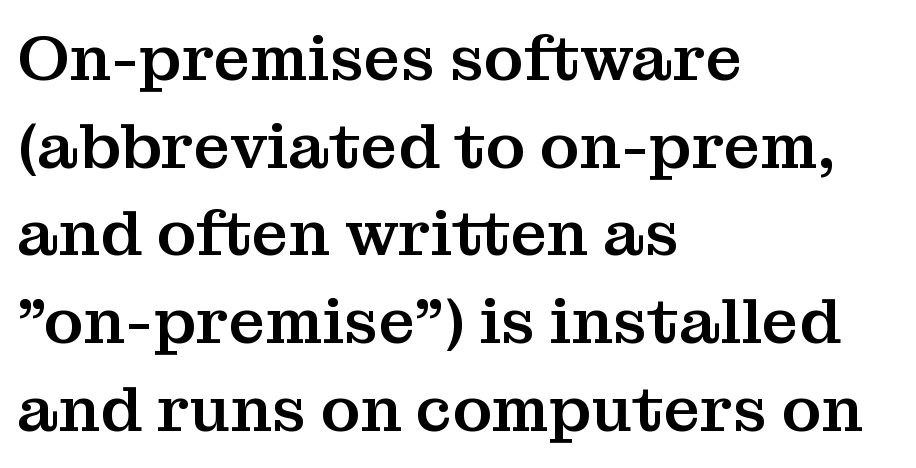
Q: Is the text italic (slanted)? A: No, it is upright.
Q: Is the typeface a serif or a sans-serif typeface? A: Serif.
Q: Is the text underlined? A: No.
Q: How is the paragraph aligned? A: Left-aligned.
Q: Is the spacing between letters normal or unusually wide? A: Normal.
Q: Is the spacing between lines tight, normal or loose? A: Normal.
Q: Width (condensed, normal, or wide)? A: Normal.
Q: Stroke contrast? A: Medium.
Q: x-height? A: Medium.
Q: Monospaced? A: No.
